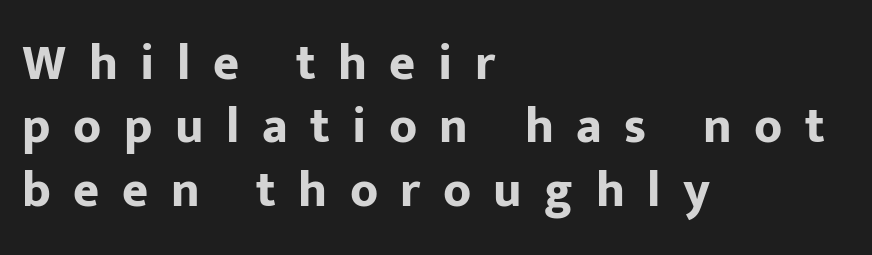
Q: Is the text bold? A: Yes.
Q: Is the text italic (slanted)? A: No, it is upright.
Q: Is the typeface a serif or a sans-serif typeface? A: Sans-serif.
Q: Is the text underlined? A: No.
Q: How is the paragraph aligned? A: Left-aligned.
Q: Is the spacing between letters normal or unusually wide? A: Unusually wide.
Q: Is the spacing between lines tight, normal or loose? A: Normal.
Q: Width (condensed, normal, or wide)? A: Normal.
Q: Stroke contrast? A: Low.
Q: x-height? A: Medium.
Q: Monospaced? A: No.
